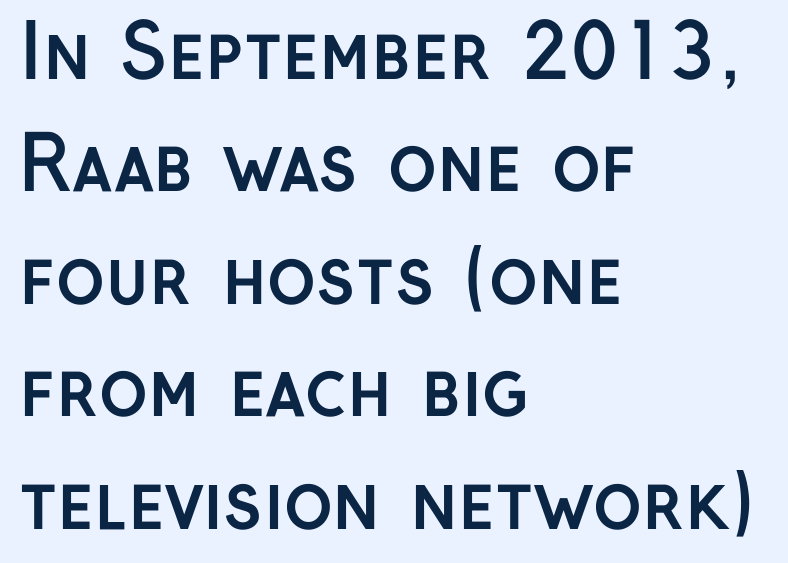
This sample uses a sans-serif face. A full-strength bold gives these letters their thick strokes. The block of text has a typical density, with ordinary space between rows. The passage shown is typed in a proportional face where columns would drift.
